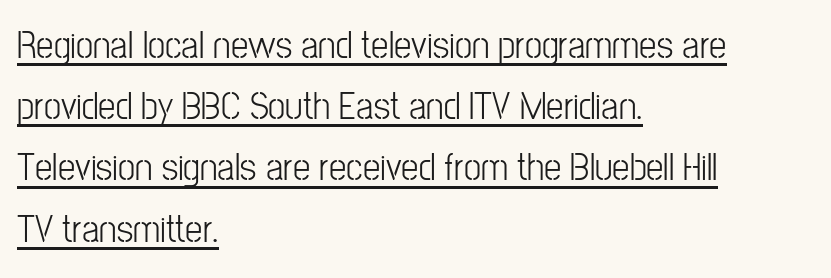
Q: Is the text bold? A: No.
Q: Is the text italic (slanted)? A: No, it is upright.
Q: Is the typeface a serif or a sans-serif typeface? A: Sans-serif.
Q: Is the text underlined? A: Yes.
Q: How is the paragraph aligned? A: Left-aligned.
Q: Is the spacing between letters normal or unusually wide? A: Normal.
Q: Is the spacing between lines tight, normal or loose? A: Normal.
Q: Width (condensed, normal, or wide)? A: Condensed.
Q: Stroke contrast? A: Low.
Q: x-height? A: Medium.
Q: Monospaced? A: No.
